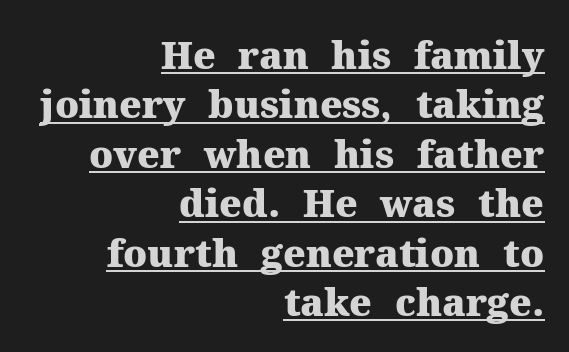
{"serif": "yes", "italic": "no", "bold": "yes", "weight": "heavy", "width": "normal", "stroke_contrast": "medium", "x_height": "medium", "monospaced": "no", "underline": "yes", "align": "right", "line_spacing": "normal", "line_spacing_ratio": 1.3, "letter_spacing": "normal", "letter_spacing_em": 0.0, "glyph_px": 38}
